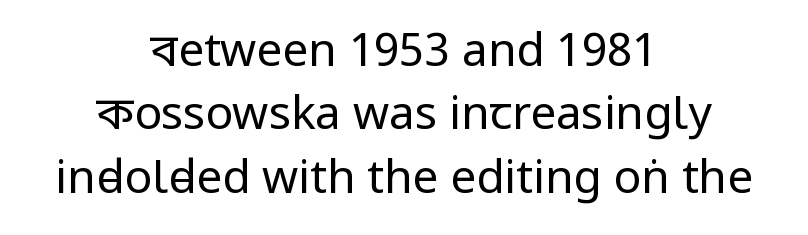
The image shows 46 px regular-weight, condensed sans-serif type, upright; set centered, normal line spacing (1.38x), normal letter spacing, not underlined; low stroke contrast.
